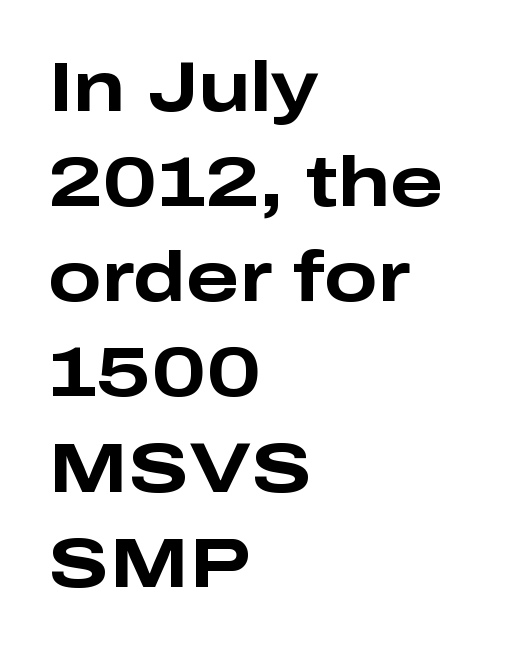
The image shows 71 px bold, wide sans-serif type, upright; set left-aligned, normal line spacing (1.34x), normal letter spacing, not underlined; low stroke contrast and a medium x-height.
